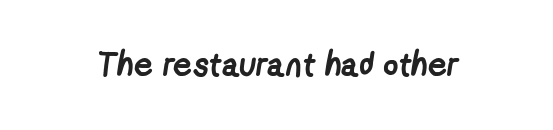
Q: Is the text bold? A: Yes.
Q: Is the typeface a serif or a sans-serif typeface? A: Sans-serif.
Q: Is the text underlined? A: No.
Q: Is the spacing between letters normal or unusually wide? A: Normal.
Q: Width (condensed, normal, or wide)? A: Condensed.
Q: Stroke contrast? A: Low.
Q: x-height? A: Medium.
Q: Monospaced? A: No.
